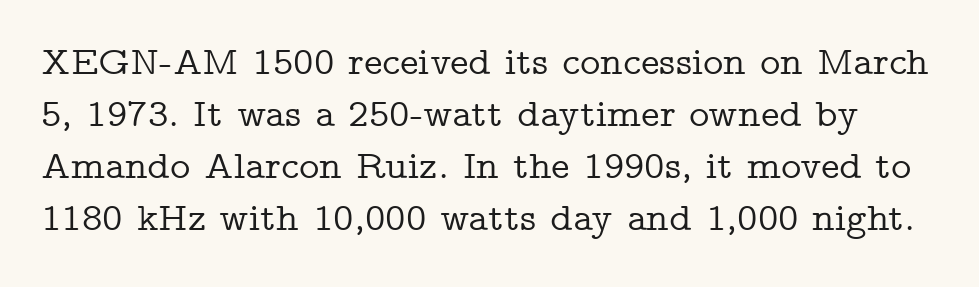
The image shows 39 px wide serif type, upright; set normal line spacing (1.33x), normal letter spacing, not underlined; low stroke contrast and a medium x-height.
